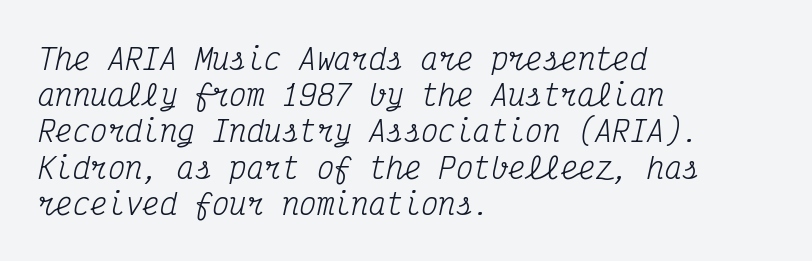
Q: Is the text bold? A: No.
Q: Is the text italic (slanted)? A: Yes, it leans right by about 12 degrees.
Q: Is the typeface a serif or a sans-serif typeface? A: Serif.
Q: Is the text underlined? A: No.
Q: How is the paragraph aligned? A: Left-aligned.
Q: Is the spacing between letters normal or unusually wide? A: Normal.
Q: Is the spacing between lines tight, normal or loose? A: Normal.
Q: Width (condensed, normal, or wide)? A: Condensed.
Q: Stroke contrast? A: Medium.
Q: x-height? A: Medium.
Q: Monospaced? A: Yes.
